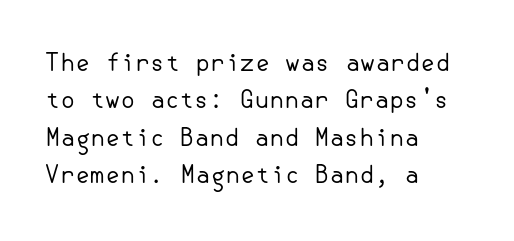
The image shows 24 px text type, upright; set left-aligned, normal line spacing (1.56x), normal letter spacing, not underlined.
